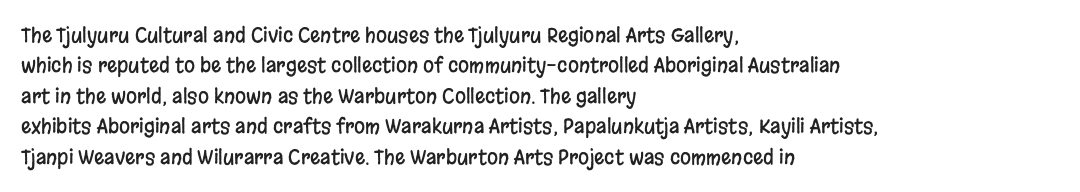
Q: Is the text italic (slanted)? A: No, it is upright.
Q: Is the text underlined? A: No.
Q: How is the paragraph aligned? A: Left-aligned.
Q: Is the spacing between letters normal or unusually wide? A: Normal.
Q: Is the spacing between lines tight, normal or loose? A: Normal.
